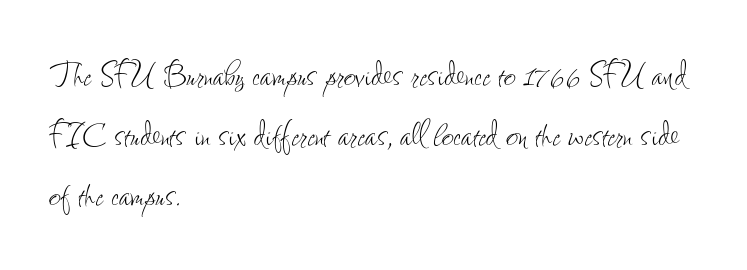
{"bold": "no", "weight": "thin", "width": "condensed", "stroke_contrast": "low", "x_height": "small", "monospaced": "no", "underline": "no", "align": "left", "line_spacing": "normal", "line_spacing_ratio": 1.43, "letter_spacing": "normal", "letter_spacing_em": 0.0, "glyph_px": 42}
